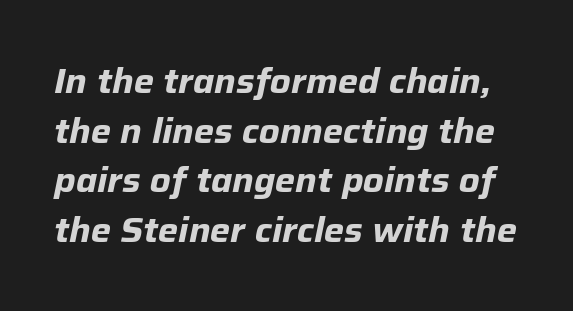
Q: Is the text bold? A: Yes.
Q: Is the text italic (slanted)? A: Yes, it leans right by about 12 degrees.
Q: Is the text underlined? A: No.
Q: Is the spacing between letters normal or unusually wide? A: Normal.
Q: Is the spacing between lines tight, normal or loose? A: Normal.
Q: Width (condensed, normal, or wide)? A: Normal.
Q: Stroke contrast? A: Low.
Q: x-height? A: Medium.
Q: Monospaced? A: No.
